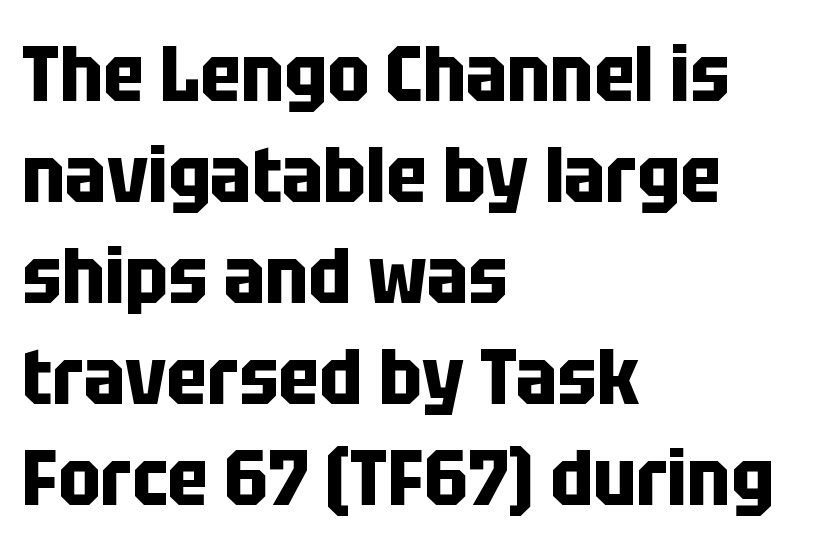
The image shows 79 px bold, condensed sans-serif type, upright; set left-aligned, normal line spacing (1.28x), normal letter spacing, not underlined; low stroke contrast and a large x-height.
